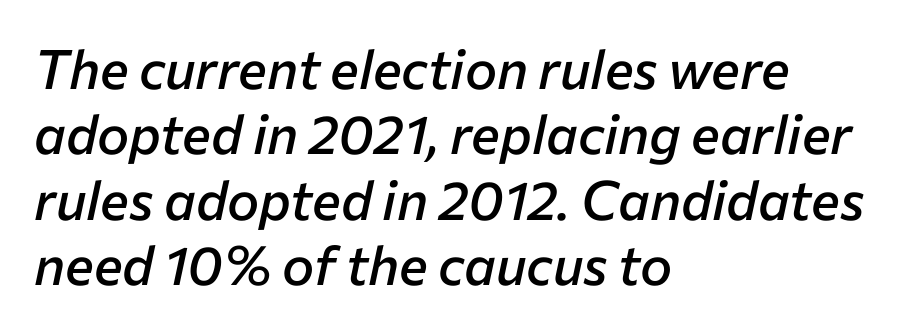
The image shows 54 px semibold type, italic (leaning right); set left-aligned, line spacing 1.21x, normal letter spacing, not underlined; low stroke contrast and a medium x-height.
